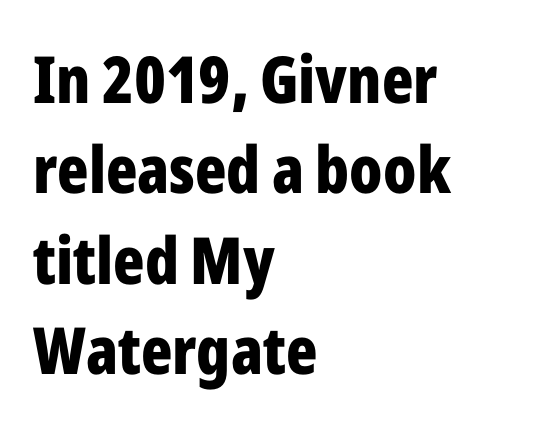
The image shows 65 px bold, condensed sans-serif type, upright; set left-aligned, normal line spacing (1.39x), normal letter spacing, not underlined; low stroke contrast and a medium x-height.
